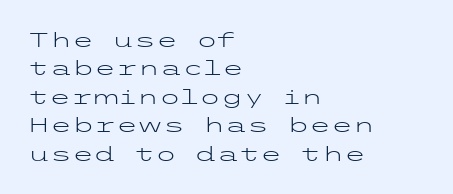
The image shows 20 px text type, upright; set left-aligned, normal line spacing (1.42x), normal letter spacing, not underlined.
